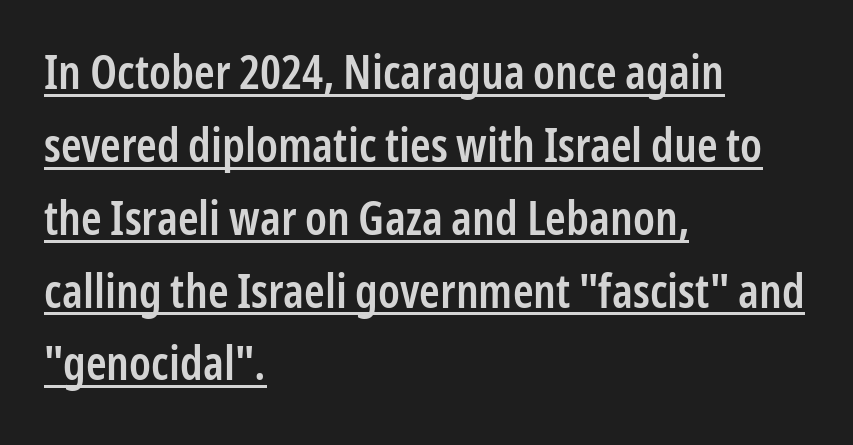
The image shows 47 px semibold, condensed sans-serif type, upright; set left-aligned, normal line spacing (1.55x), normal letter spacing, underlined; low stroke contrast and a medium x-height.
